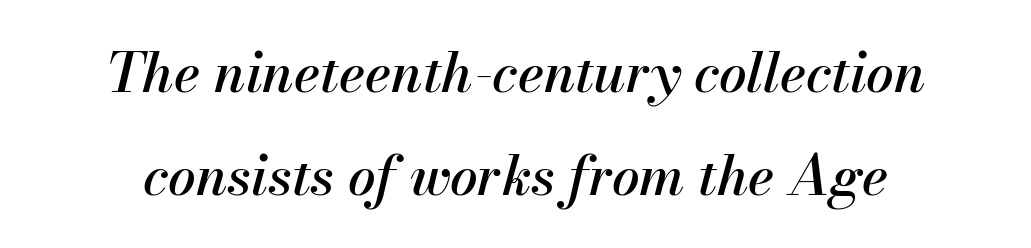
Standard letterfit; no display-style spreading of the glyphs. Note the varied advance widths — an 'i' is clearly narrower than an 'm'. The specimen omits any rule beneath the text block's lines. These lines are centered, leaving both edges ragged. Does the lettering tilt? It does — this is italic.
